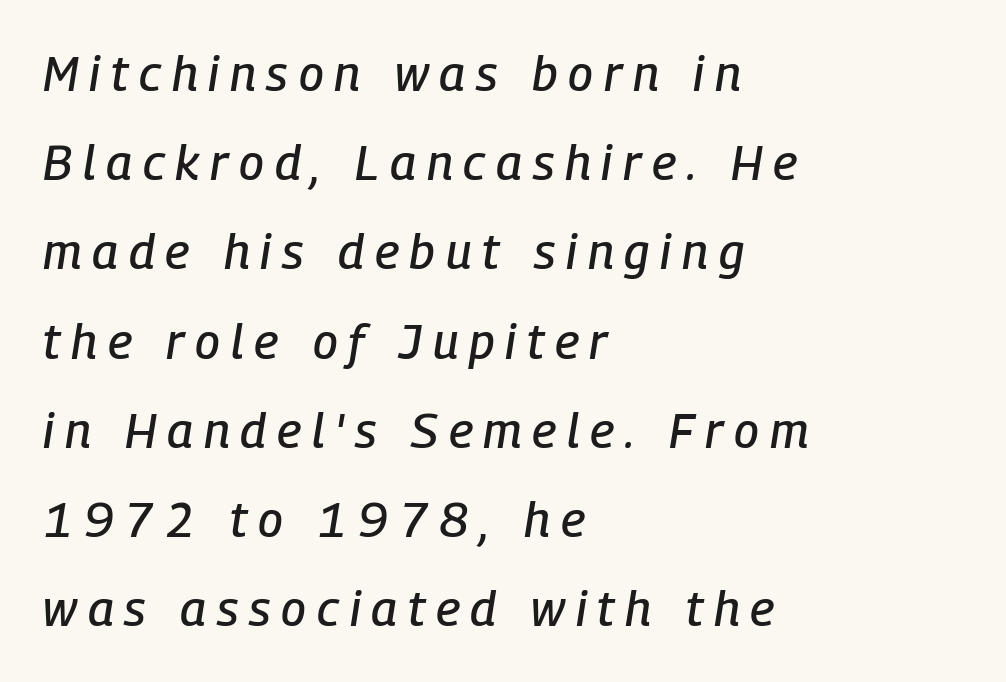
Alignment: flush left. Is this a fixed-width face? No — the glyphs have proportional, varying widths. Spacing between characters has been opened up far beyond the box default. The glyphs look as if they've been sheared to an angle. Descenders hang freely into open space.
